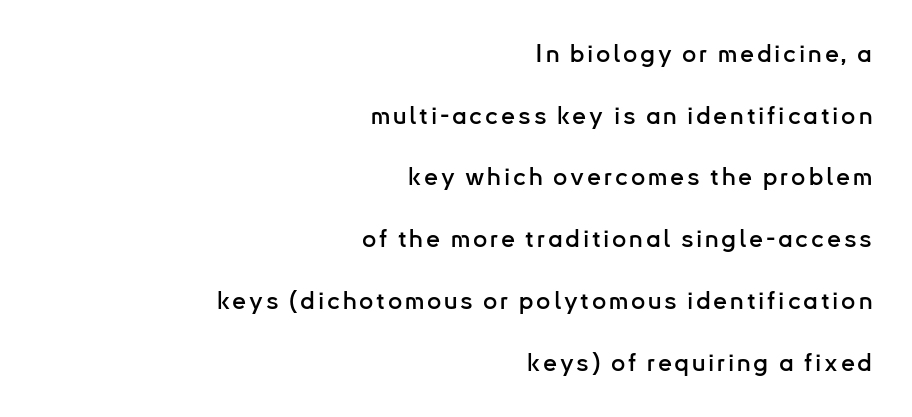
The image shows 25 px text type, upright; set right-aligned, loose line spacing (2.47x), not underlined.
